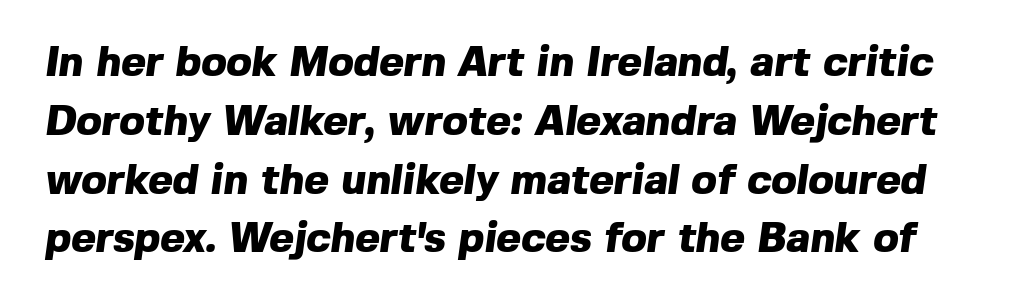
Any mark beneath the type? The region is blank. A normal amount of white space separates one row of letters from the next. The designer went with a sans here, leaving each stem footless. The rendering uses a bold face; every stroke is thick and dark. How are the letters spaced? Ordinarily, with no added tracking.
